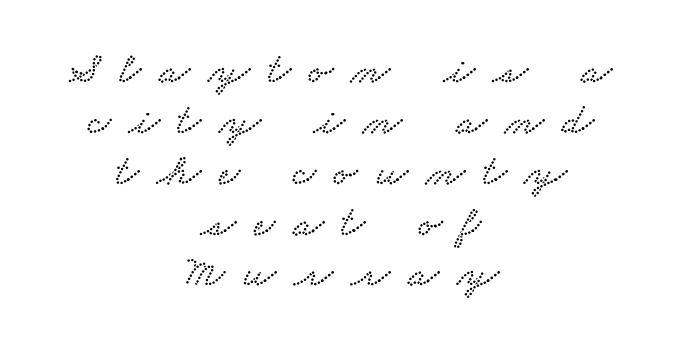
Q: Is the typeface a serif or a sans-serif typeface? A: Serif.
Q: Is the text underlined? A: No.
Q: How is the paragraph aligned? A: Centered.
Q: Is the spacing between letters normal or unusually wide? A: Unusually wide.
Q: Is the spacing between lines tight, normal or loose? A: Tight.
Q: Width (condensed, normal, or wide)? A: Wide.
Q: Stroke contrast? A: Low.
Q: x-height? A: Small.
Q: Monospaced? A: No.
